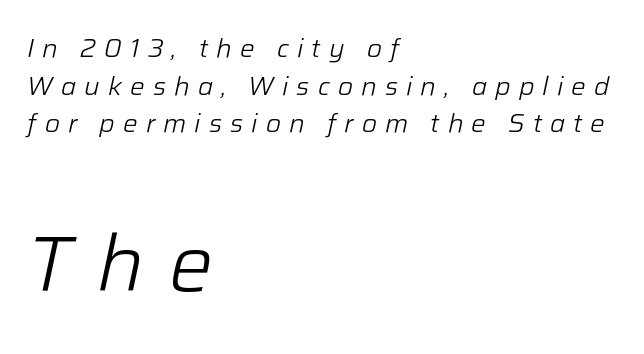
Q: Is the text bold? A: No.
Q: Is the text italic (slanted)? A: Yes, it leans right by about 12 degrees.
Q: Is the text underlined? A: No.
Q: How is the paragraph aligned? A: Left-aligned.
Q: Is the spacing between letters normal or unusually wide? A: Unusually wide.
Q: Is the spacing between lines tight, normal or loose? A: Normal.
Q: Which block of text is set in a larger size, the first (top) or the second (bottom)? A: The second (bottom) one.
Q: Width (condensed, normal, or wide)? A: Normal.
Q: Stroke contrast? A: Low.
Q: x-height? A: Medium.
Q: Monospaced? A: No.
